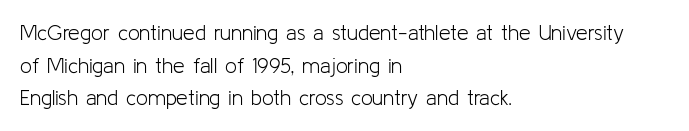
The axis of the letterforms is exactly vertical. Here the glyphs are tracked normally, forming tight word shapes. Descenders hang freely into open space. Line beginnings align vertically; line endings do not. The rows are spaced the way most documents space them.
